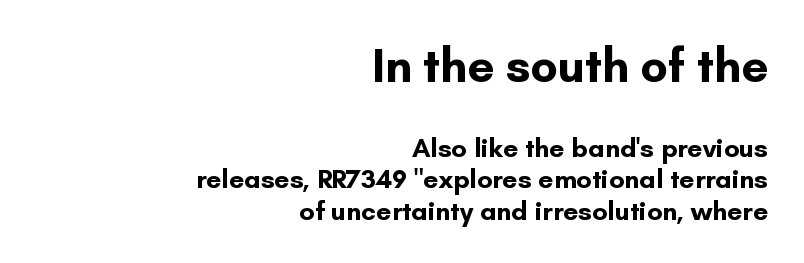
Q: Is the text bold? A: Yes.
Q: Is the text italic (slanted)? A: No, it is upright.
Q: Is the typeface a serif or a sans-serif typeface? A: Sans-serif.
Q: Is the text underlined? A: No.
Q: How is the paragraph aligned? A: Right-aligned.
Q: Is the spacing between letters normal or unusually wide? A: Normal.
Q: Which block of text is set in a larger size, the first (top) or the second (bottom)? A: The first (top) one.
Q: Width (condensed, normal, or wide)? A: Normal.
Q: Stroke contrast? A: Low.
Q: x-height? A: Small.
Q: Monospaced? A: No.
